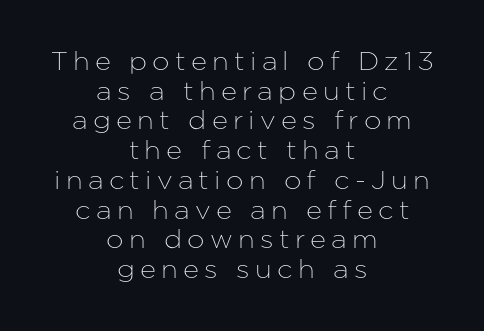
The image shows 25 px text type, upright; set centered, line spacing 1.19x, unusually wide letter spacing (+0.21 em), not underlined.
